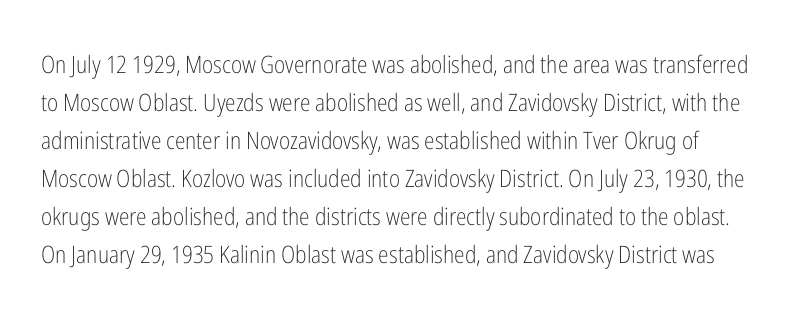
The image shows 24 px text type, upright; set normal line spacing (1.58x), normal letter spacing, not underlined.
